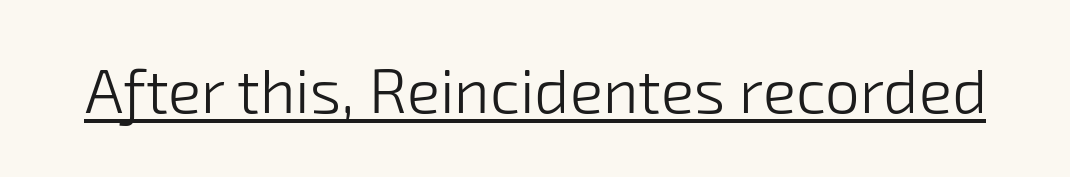
The image shows 62 px light sans-serif type; set normal letter spacing, underlined; low stroke contrast and a medium x-height.
